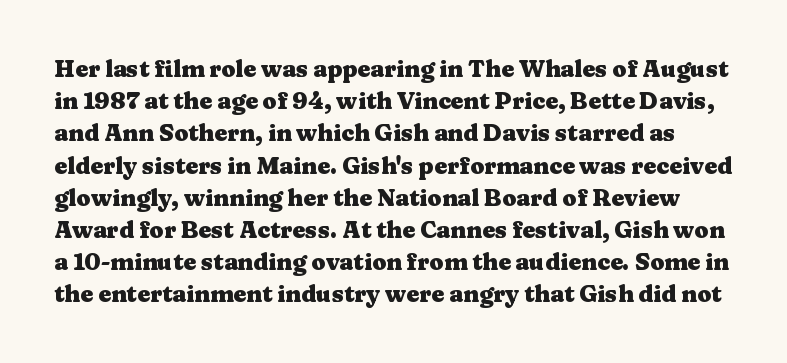
Q: Is the text bold? A: Yes.
Q: Is the text italic (slanted)? A: No, it is upright.
Q: Is the text underlined? A: No.
Q: Is the spacing between letters normal or unusually wide? A: Normal.
Q: Is the spacing between lines tight, normal or loose? A: Normal.
